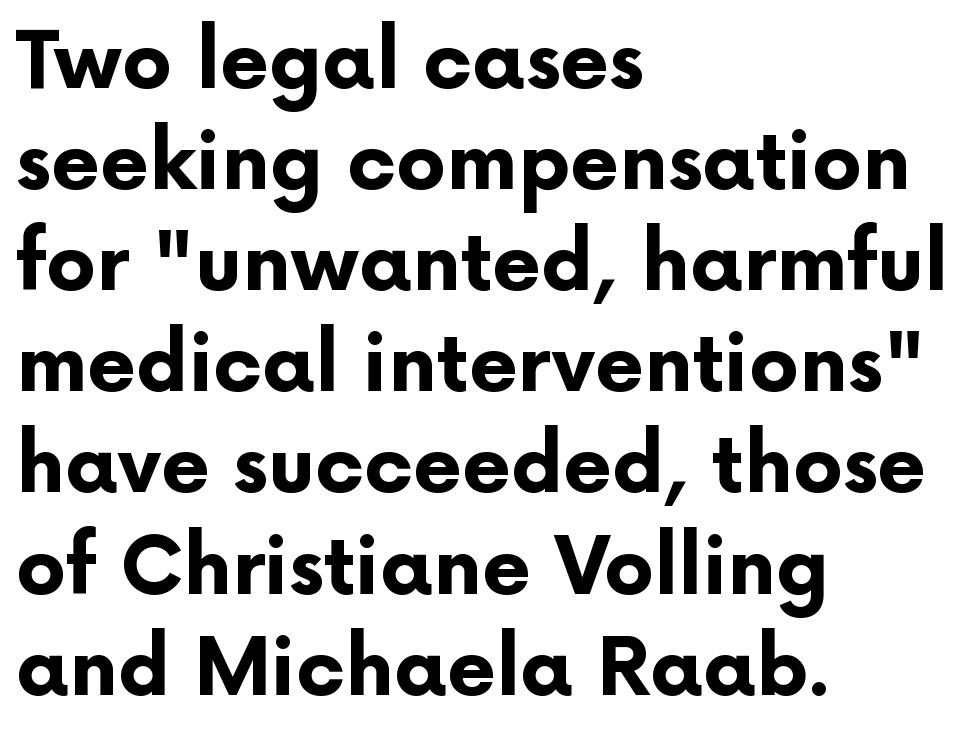
The image shows 79 px bold sans-serif type, upright; set left-aligned, normal line spacing (1.28x), normal letter spacing, not underlined; low stroke contrast and a medium x-height.
